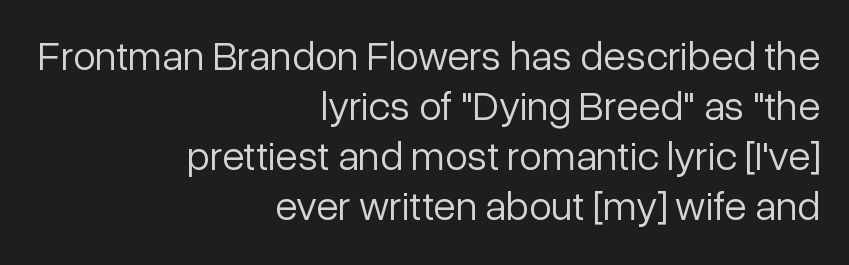
{"serif": "no", "italic": "no", "bold": "no", "weight": "light", "width": "normal", "stroke_contrast": "low", "x_height": "medium", "monospaced": "no", "underline": "no", "align": "right", "line_spacing_ratio": 1.22, "letter_spacing": "normal", "letter_spacing_em": 0.0, "glyph_px": 41}
